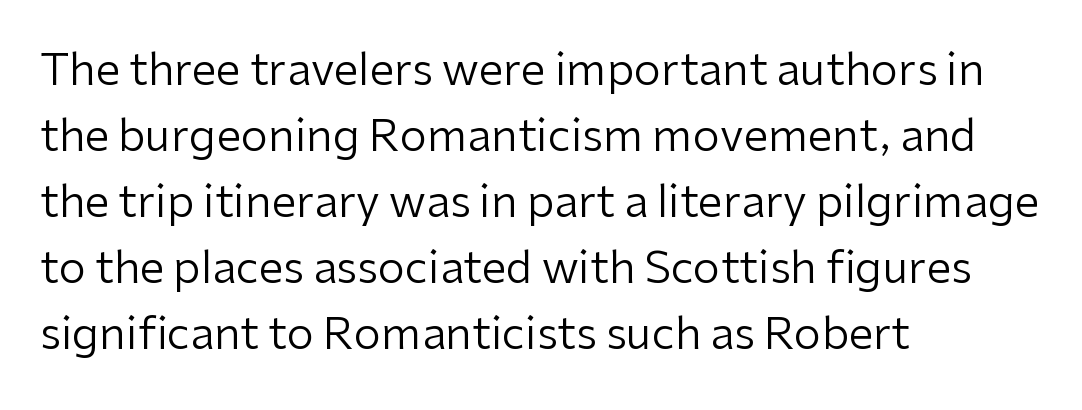
Q: Is the text bold? A: No.
Q: Is the text italic (slanted)? A: No, it is upright.
Q: Is the typeface a serif or a sans-serif typeface? A: Sans-serif.
Q: Is the text underlined? A: No.
Q: How is the paragraph aligned? A: Left-aligned.
Q: Is the spacing between letters normal or unusually wide? A: Normal.
Q: Is the spacing between lines tight, normal or loose? A: Normal.
Q: Width (condensed, normal, or wide)? A: Normal.
Q: Stroke contrast? A: Low.
Q: x-height? A: Medium.
Q: Monospaced? A: No.
